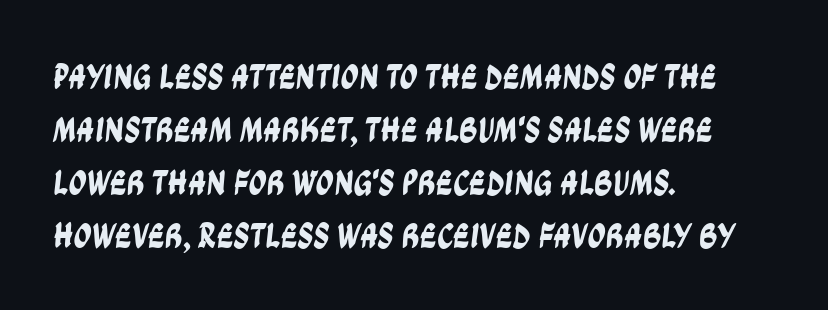
This rendering employs a face without finishing strokes, i.e., a sans-serif. You could not count columns in this text — the font is proportionally spaced. The paragraph has a hard left edge and a soft right edge. The letters sit at their default tracking, neither squeezed nor spread. Students, observe: this is what conventionally led text looks like. No word sits above an underline.
